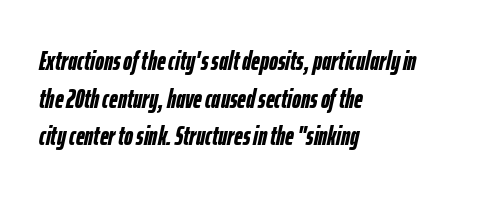
Q: Is the text bold? A: Yes.
Q: Is the text italic (slanted)? A: Yes, it leans right by about 12 degrees.
Q: Is the text underlined? A: No.
Q: How is the paragraph aligned? A: Left-aligned.
Q: Is the spacing between letters normal or unusually wide? A: Normal.
Q: Is the spacing between lines tight, normal or loose? A: Normal.
